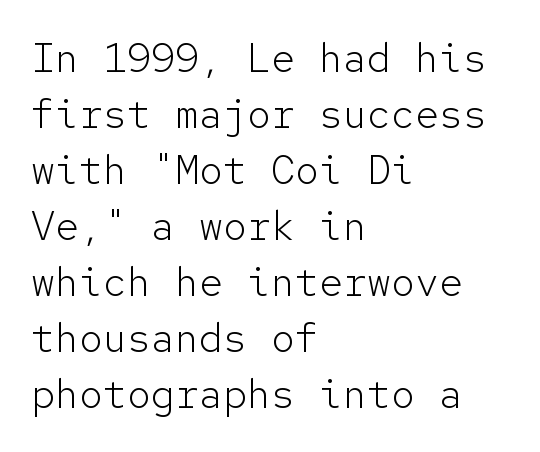
Looks like terminal output: every glyph gets an equal slot. Italic? Not at all — the glyphs are vertical. The characters display no serif detailing; their extremities are plain. Type without underlining.
